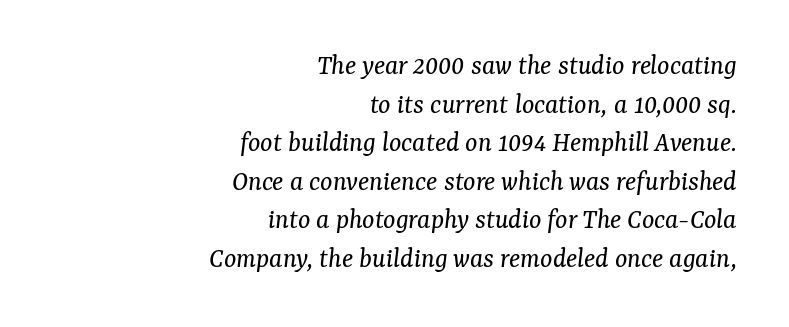
Glance below the letters and you will spot only blank space. Does the leading feel generous? No, just average. Each letter keeps its own natural width here, so spacing adapts to shape. Observe the serifs anchoring each vertical stroke in this sample. Designer's note — italics engaged. Stems and bowls with no extra thickness — not bold.
